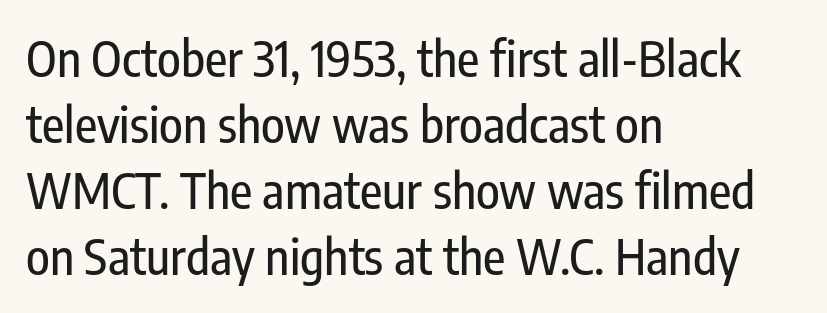
{"serif": "no", "italic": "no", "width": "condensed", "stroke_contrast": "low", "x_height": "medium", "monospaced": "no", "underline": "no", "align": "left", "line_spacing": "normal", "line_spacing_ratio": 1.35, "letter_spacing": "normal", "letter_spacing_em": 0.0, "glyph_px": 49}
